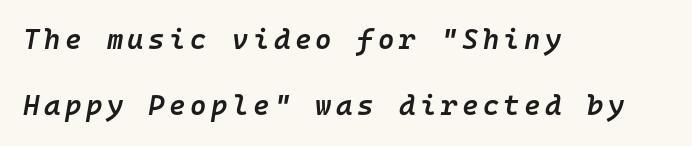
Note the uniform advance width — an 'i' takes as much space as an 'm'. Looking at the ascenders, they clearly lean. Bold? Not quite — semibold, heavier than regular but stopping short. A bare baseline throughout the passage. Leftover space on each line is placed entirely after the last word. The rendering uses a large line-height, opening up the rows.
